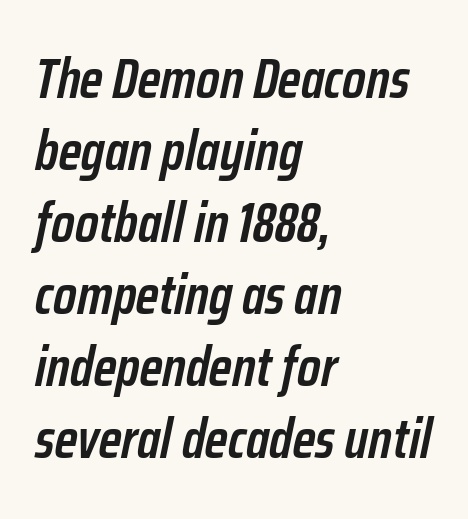
The image shows 55 px semibold, condensed type, italic (leaning right); set left-aligned, normal line spacing (1.31x), normal letter spacing, not underlined; low stroke contrast and a medium x-height.
